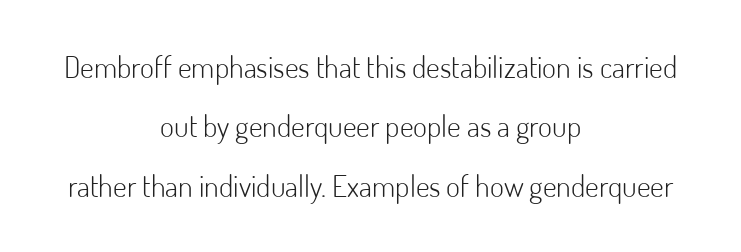
The image shows 30 px light sans-serif type, upright; set centered, loose line spacing (1.98x), normal letter spacing, not underlined; low stroke contrast and a small x-height.
